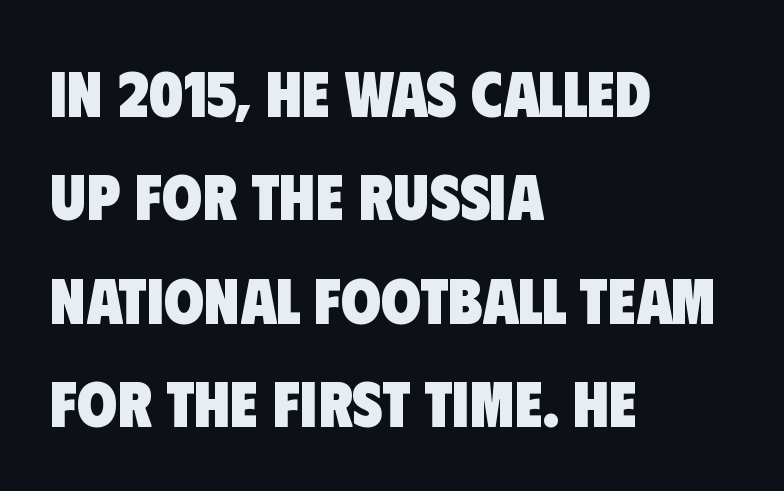
The image shows 65 px heavy, condensed sans-serif type; set left-aligned, normal line spacing (1.59x), normal letter spacing, not underlined; low stroke contrast and a large x-height.
